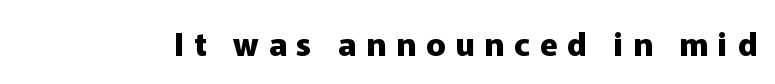
{"serif": "no", "italic": "no", "bold": "yes", "weight": "heavy", "width": "normal", "stroke_contrast": "low", "x_height": "medium", "monospaced": "no", "underline": "no", "letter_spacing": "wide", "letter_spacing_em": 0.31, "glyph_px": 32}
